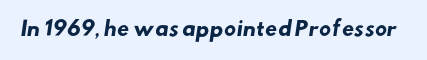
Standard letterfit; no display-style spreading of the glyphs. Plenty of ink on the page — the face is bold. The string is rendered with underlining switched off.
